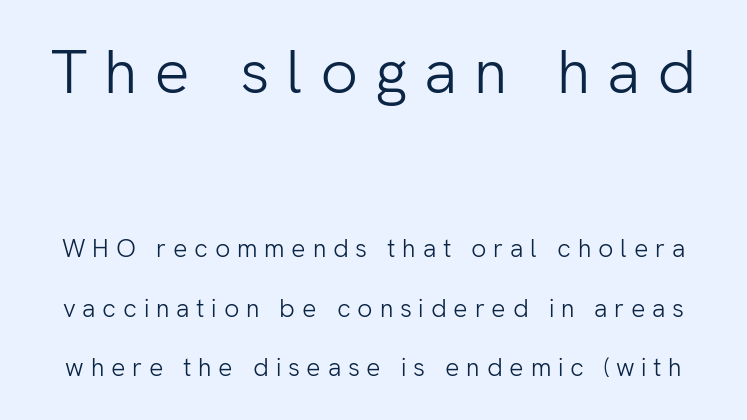
Q: Is the text bold? A: No.
Q: Is the text italic (slanted)? A: No, it is upright.
Q: Is the typeface a serif or a sans-serif typeface? A: Sans-serif.
Q: Is the text underlined? A: No.
Q: Is the spacing between letters normal or unusually wide? A: Unusually wide.
Q: Is the spacing between lines tight, normal or loose? A: Loose.
Q: Which block of text is set in a larger size, the first (top) or the second (bottom)? A: The first (top) one.
Q: Width (condensed, normal, or wide)? A: Normal.
Q: Stroke contrast? A: Low.
Q: x-height? A: Medium.
Q: Monospaced? A: No.
